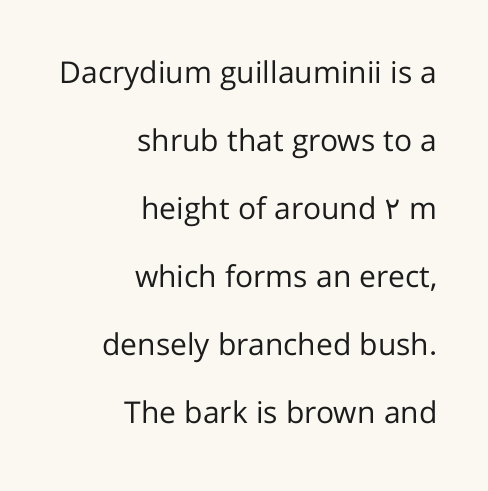
Q: Is the text bold? A: No.
Q: Is the text italic (slanted)? A: No, it is upright.
Q: Is the typeface a serif or a sans-serif typeface? A: Sans-serif.
Q: Is the text underlined? A: No.
Q: How is the paragraph aligned? A: Right-aligned.
Q: Is the spacing between letters normal or unusually wide? A: Normal.
Q: Is the spacing between lines tight, normal or loose? A: Loose.
Q: Width (condensed, normal, or wide)? A: Normal.
Q: Stroke contrast? A: Low.
Q: x-height? A: Medium.
Q: Monospaced? A: No.
